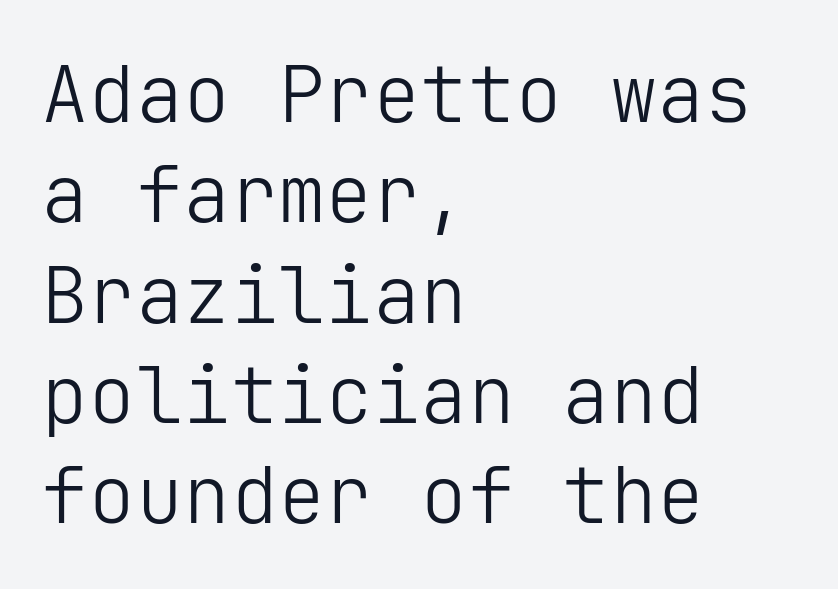
The image shows 79 px light sans-serif type, upright; set left-aligned, normal line spacing (1.27x), normal letter spacing, not underlined; low stroke contrast and a medium x-height.
